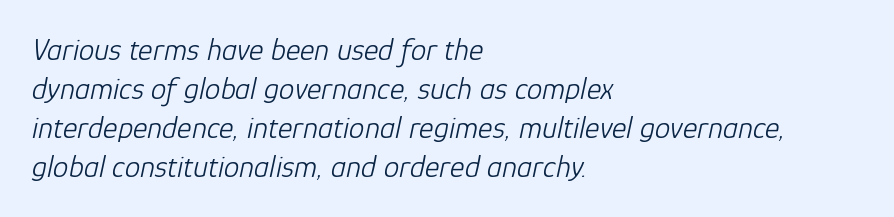
The image shows 31 px light type, italic (leaning right); set left-aligned, normal line spacing (1.26x), normal letter spacing, not underlined; low stroke contrast and a medium x-height.
